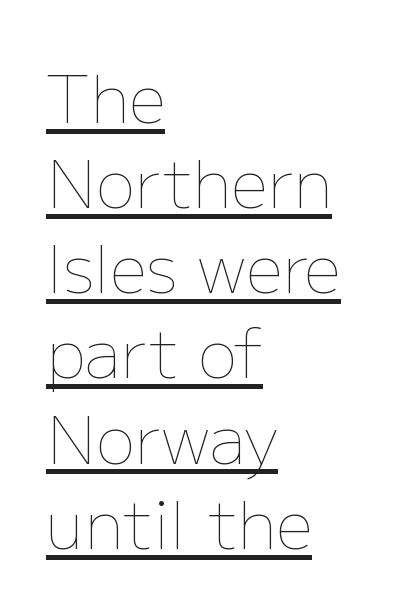
Words appear dense and cohesive because spacing is normal. Note the varied advance widths — an 'i' is clearly narrower than an 'm'. Decoration check: the copy is underlined. Counters stay open thanks to moderate or lighter strokes.
